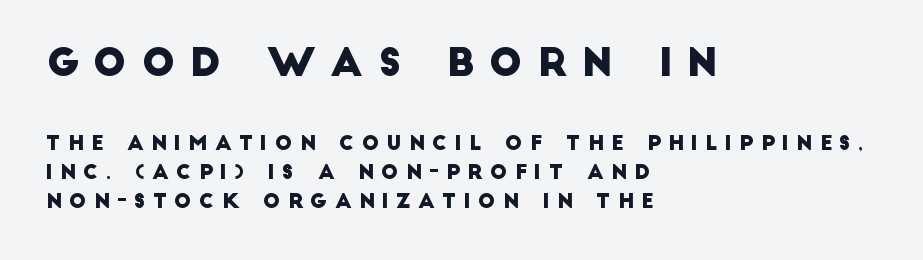
{"serif": "no", "width": "normal", "stroke_contrast": "low", "x_height": "large", "monospaced": "no", "underline": "no", "align": "left", "line_spacing": "normal", "line_spacing_ratio": 1.47, "letter_spacing": "wide", "letter_spacing_em": 0.37, "larger_block": "first", "size_ratio": 1.95, "glyph_px": 39}
